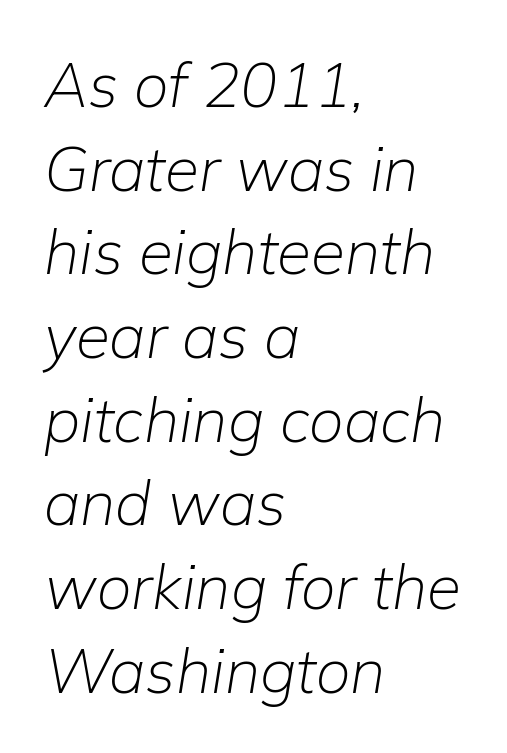
{"italic": "yes", "lean": "right", "slant_degrees": 9, "bold": "no", "weight": "light", "width": "normal", "stroke_contrast": "low", "x_height": "medium", "monospaced": "no", "underline": "no", "align": "left", "line_spacing": "normal", "line_spacing_ratio": 1.35, "letter_spacing": "normal", "letter_spacing_em": 0.0, "glyph_px": 62}
